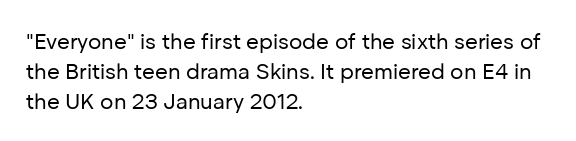
Q: Is the text bold? A: No.
Q: Is the text italic (slanted)? A: No, it is upright.
Q: Is the text underlined? A: No.
Q: How is the paragraph aligned? A: Left-aligned.
Q: Is the spacing between letters normal or unusually wide? A: Normal.
Q: Is the spacing between lines tight, normal or loose? A: Normal.
